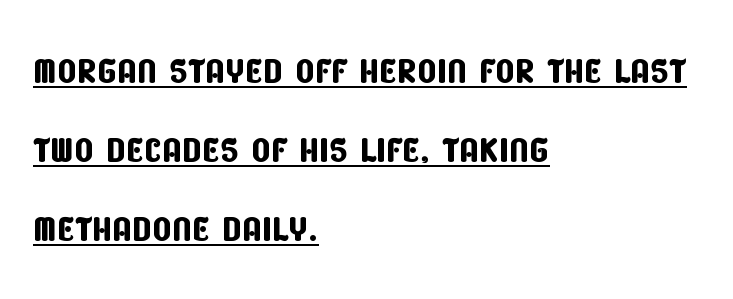
The image shows 50 px condensed sans-serif type; set left-aligned, normal line spacing (1.58x), normal letter spacing, underlined; low stroke contrast and a large x-height.
